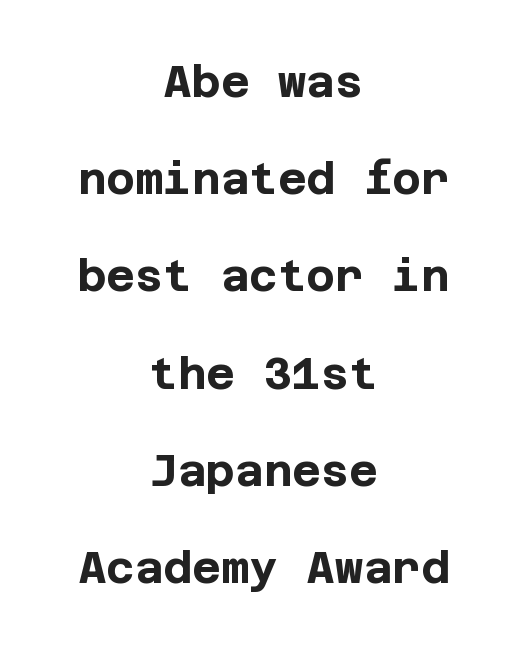
Baseline-to-baseline distance is far greater than the letter height. Every character sits straight up, as roman type does. Leftover space on each line is divided equally before and after the words. Standard letterfit; no display-style spreading of the glyphs.
